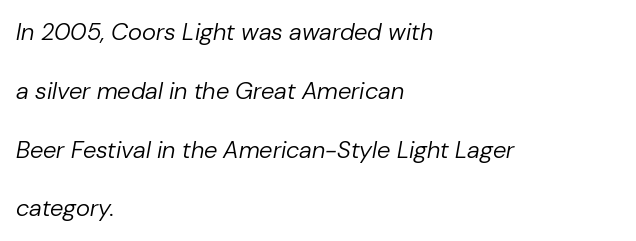
{"italic": "yes", "lean": "right", "slant_degrees": 10, "bold": "no", "underline": "no", "align": "left", "line_spacing": "loose", "line_spacing_ratio": 2.45, "letter_spacing": "normal", "letter_spacing_em": 0.0, "glyph_px": 24}
